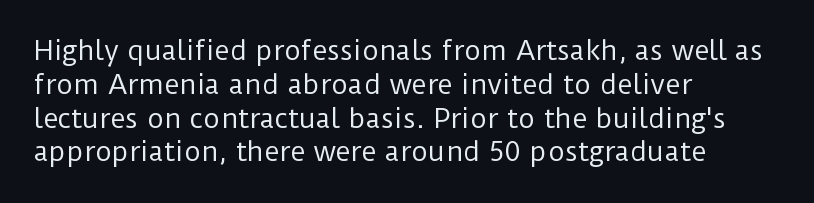
Q: Is the text bold? A: No.
Q: Is the text italic (slanted)? A: No, it is upright.
Q: Is the text underlined? A: No.
Q: How is the paragraph aligned? A: Left-aligned.
Q: Is the spacing between letters normal or unusually wide? A: Normal.
Q: Is the spacing between lines tight, normal or loose? A: Normal.
